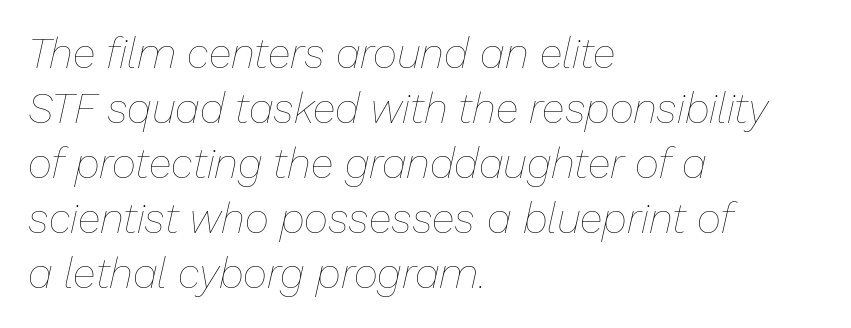
The image shows 42 px thin type, italic (leaning right); set left-aligned, normal line spacing (1.31x), normal letter spacing, not underlined; low stroke contrast and a medium x-height.
